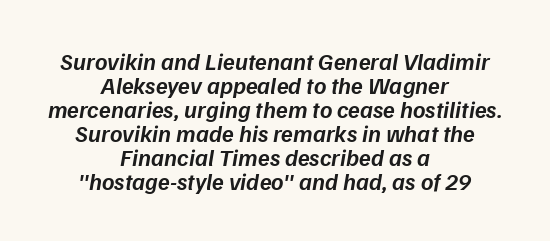
The image shows 24 px text type, italic (leaning right); set centered, tight line spacing (1.0x), normal letter spacing, not underlined.
